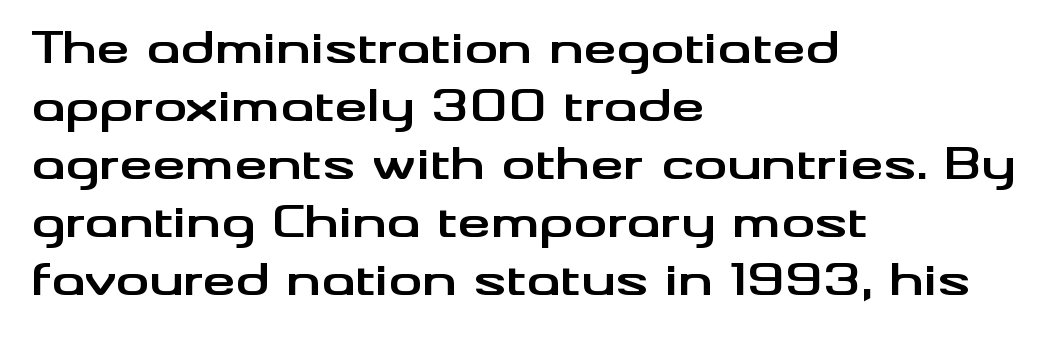
{"serif": "no", "italic": "no", "bold": "yes", "weight": "bold", "width": "wide", "stroke_contrast": "medium", "x_height": "small", "monospaced": "no", "underline": "no", "align": "left", "line_spacing": "normal", "line_spacing_ratio": 1.38, "letter_spacing": "normal", "letter_spacing_em": 0.0, "glyph_px": 42}
